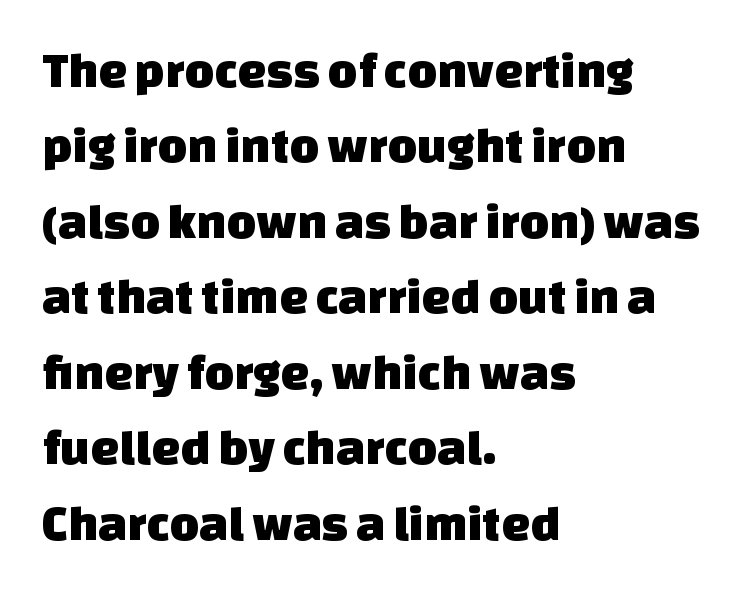
{"serif": "no", "width": "normal", "stroke_contrast": "low", "x_height": "large", "monospaced": "no", "underline": "no", "align": "left", "line_spacing": "normal", "line_spacing_ratio": 1.48, "letter_spacing": "normal", "letter_spacing_em": 0.0, "glyph_px": 51}
